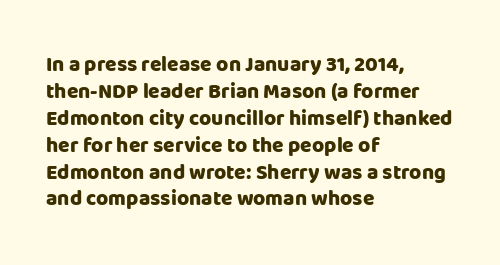
Which margin do the lines hug? The left one — the right edge is uneven. The foot of each line stays bare and open. Strokes here are thick enough to call this a true bold. Does the lettering tilt? It doesn't — this is upright. You could call the tracking neutral — neither tight nor loose. Interline gaps are of average width in this sample.
